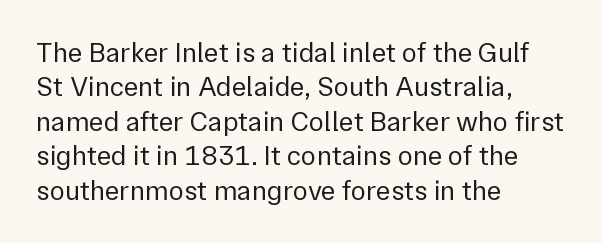
The image shows 28 px regular-weight sans-serif type, upright; set left-aligned, line spacing 1.23x, normal letter spacing, not underlined; low stroke contrast and a medium x-height.
